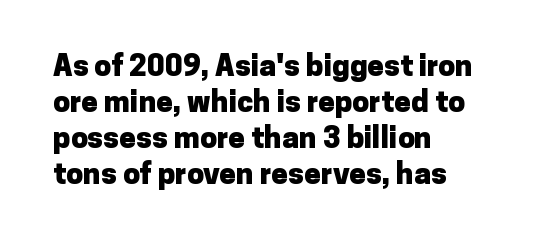
The image shows 30 px heavy sans-serif type, upright; set left-aligned, line spacing 1.2x, normal letter spacing, not underlined; low stroke contrast and a medium x-height.
